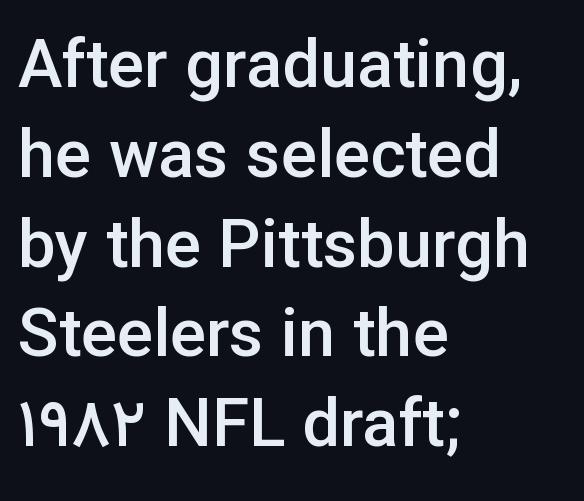
The image shows 67 px semibold sans-serif type, upright; set left-aligned, normal line spacing (1.34x), normal letter spacing, not underlined; low stroke contrast and a medium x-height.
